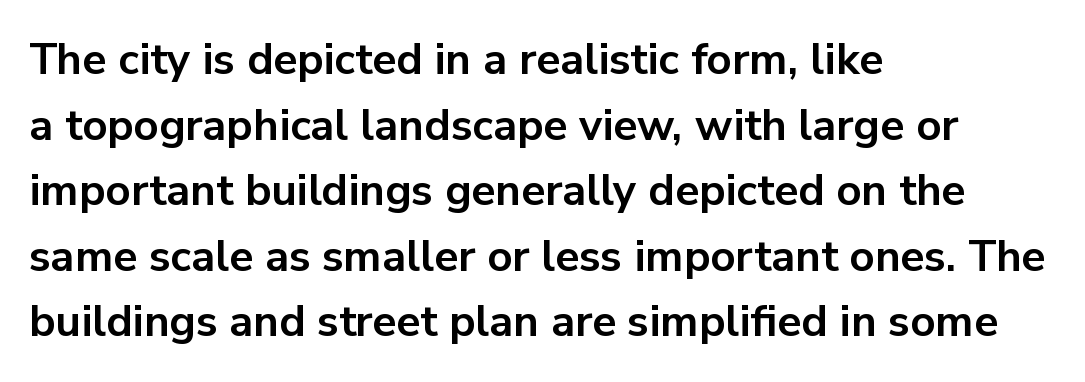
{"serif": "no", "italic": "no", "bold": "yes", "weight": "bold", "width": "normal", "stroke_contrast": "low", "x_height": "medium", "monospaced": "no", "underline": "no", "align": "left", "line_spacing": "normal", "line_spacing_ratio": 1.49, "letter_spacing": "normal", "letter_spacing_em": 0.0, "glyph_px": 44}
